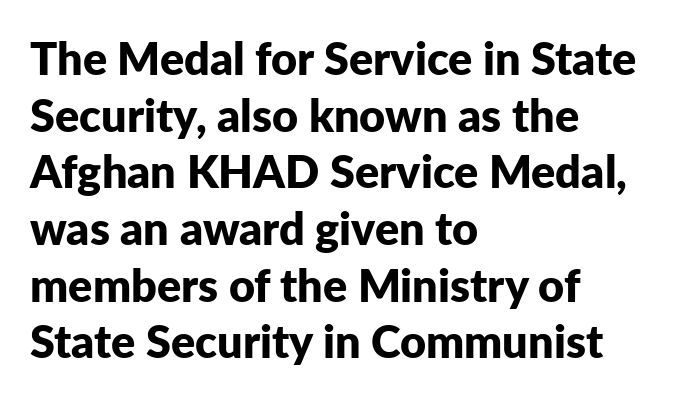
Horizontally, the lines are justified to the leading edge only. Here the glyphs are tracked normally, forming tight word shapes. Serif or sans? Sans — the stroke terminals are bare. A dark, heavy texture on the line: the type is bold. Ascenders rise straight up at ninety degrees. Regarding leading, the lines here are spaced in the standard way.
